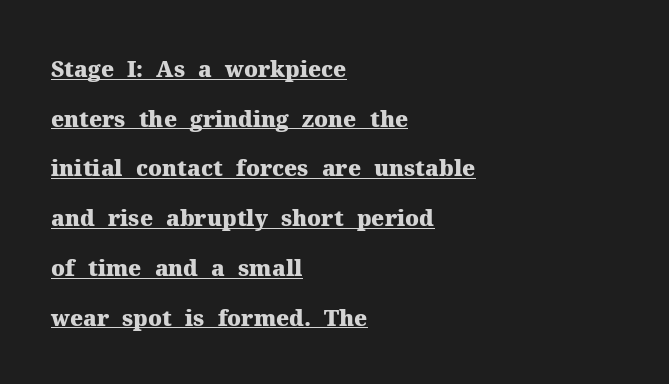
{"italic": "no", "bold": "yes", "underline": "yes", "align": "left", "line_spacing": "loose", "line_spacing_ratio": 2.26, "letter_spacing": "normal", "letter_spacing_em": 0.0, "glyph_px": 22}
